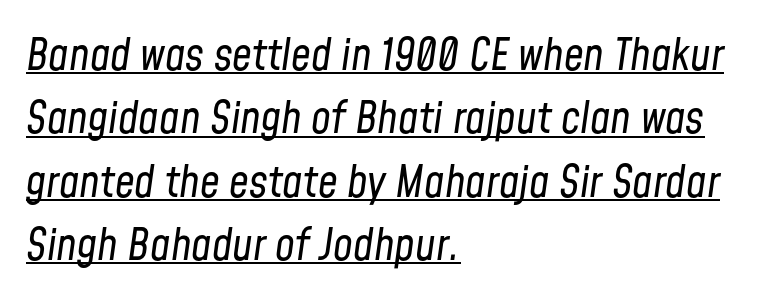
Summary of vertical rhythm: regular, with standard interline spacing. Notice how the stems are inclined rather than vertical — that's the hallmark of italics. No heavy texture on the line: the type isn't bold. Each letter keeps its own natural width here, so spacing adapts to shape. The lettering is marked with a stroke running underneath it. Here the glyphs are tracked normally, forming tight word shapes.
